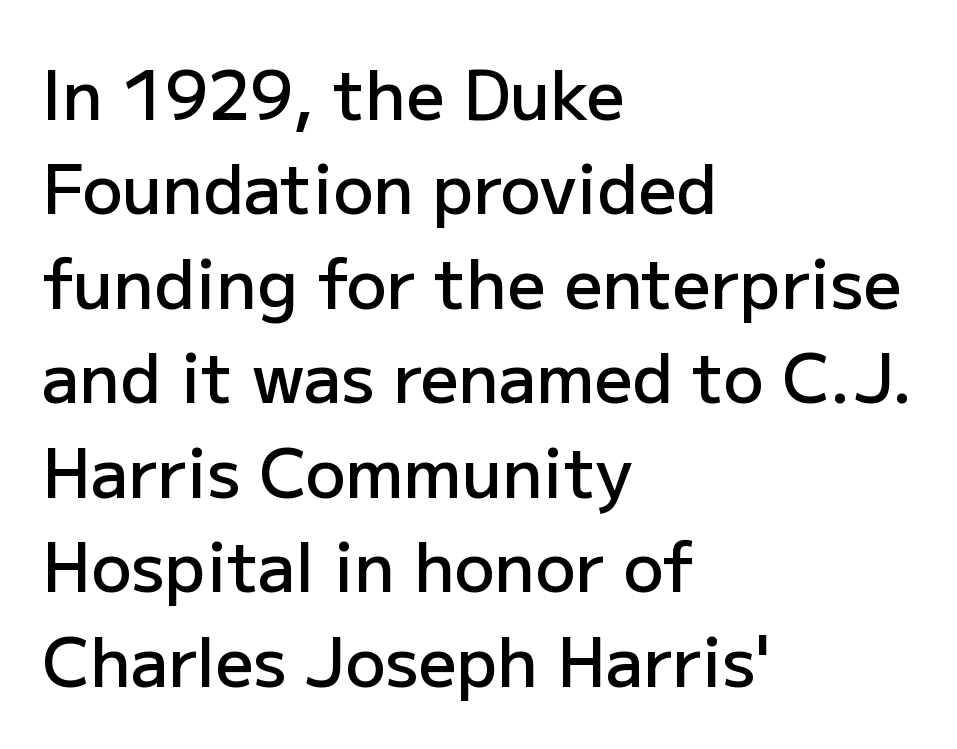
You can tell it's not italic because the verticals are truly vertical. Is the letter spacing exaggerated? No — it looks like the ordinary default. What weight is shown? A semibold, between regular and bold. Notice how the passage keeps a crisp vertical edge on the left only. This sample uses a sans-serif face. Honestly, the row spacing looks completely unremarkable.
